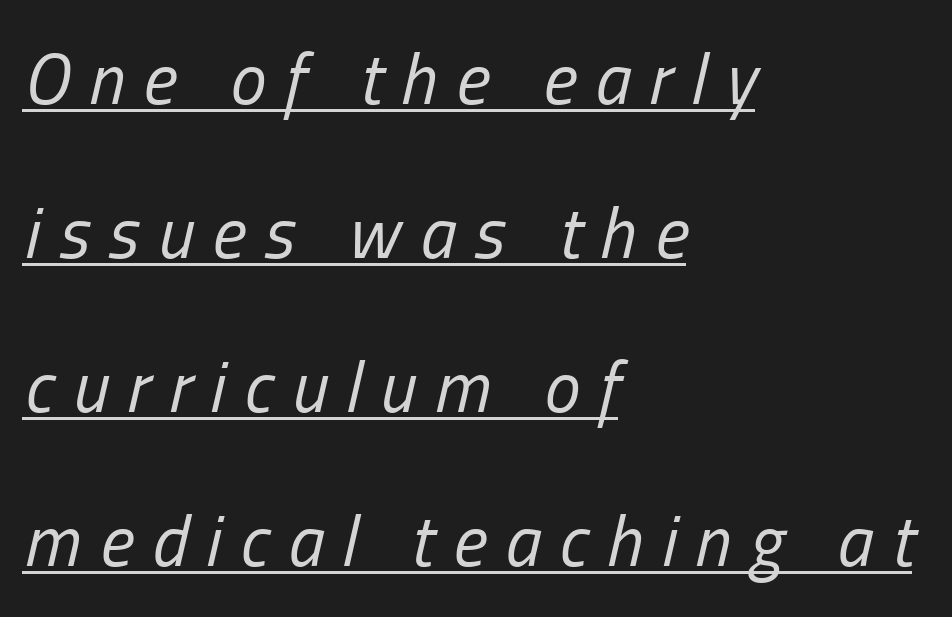
{"italic": "yes", "lean": "right", "slant_degrees": 13, "bold": "no", "weight": "regular", "width": "condensed", "stroke_contrast": "low", "x_height": "medium", "monospaced": "no", "underline": "yes", "align": "left", "line_spacing": "loose", "line_spacing_ratio": 2.14, "letter_spacing": "wide", "letter_spacing_em": 0.26, "glyph_px": 72}
